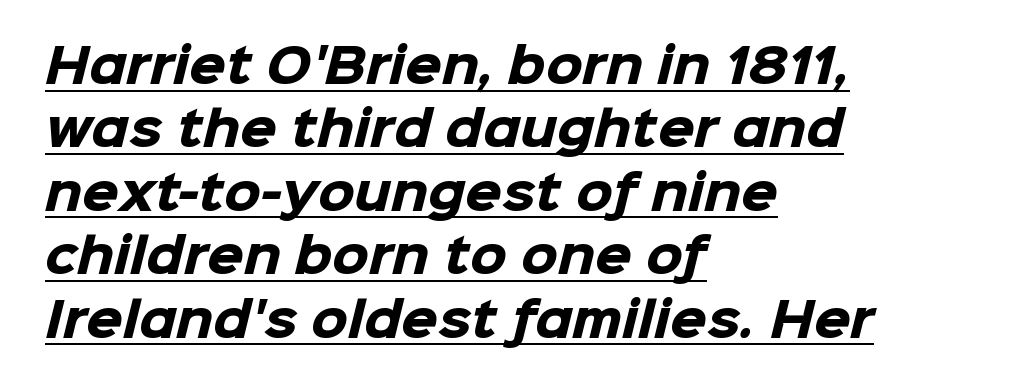
The image shows 47 px heavy sans-serif type; set left-aligned, normal line spacing (1.35x), normal letter spacing, underlined; low stroke contrast and a medium x-height.
